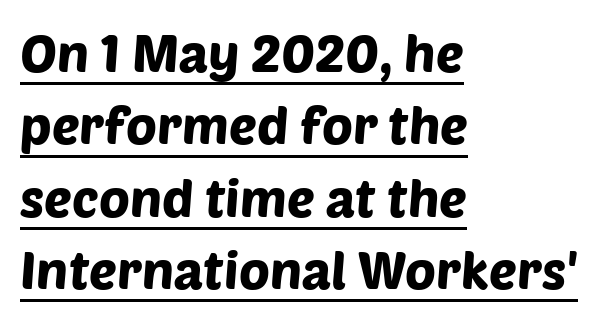
Q: Is the typeface a serif or a sans-serif typeface? A: Sans-serif.
Q: Is the text underlined? A: Yes.
Q: How is the paragraph aligned? A: Left-aligned.
Q: Is the spacing between letters normal or unusually wide? A: Normal.
Q: Is the spacing between lines tight, normal or loose? A: Normal.
Q: Width (condensed, normal, or wide)? A: Normal.
Q: Stroke contrast? A: Low.
Q: x-height? A: Large.
Q: Monospaced? A: No.
